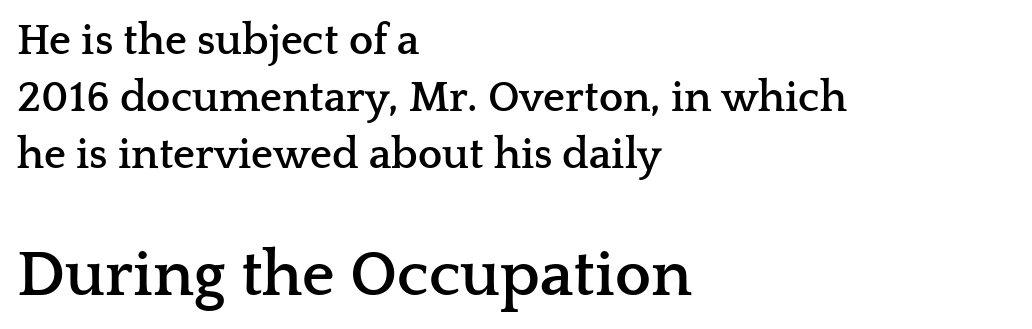
The lettering stays uniformly vertical, giving the passage a roman look. The passage shown is typed in a proportional face where columns would drift. Underline: absent. Horizontal alignment here is leftward, the default for most running prose. Notice how thick the strokes are: this is what a full bold looks like. Characters follow at the spacing the type designer built in.
